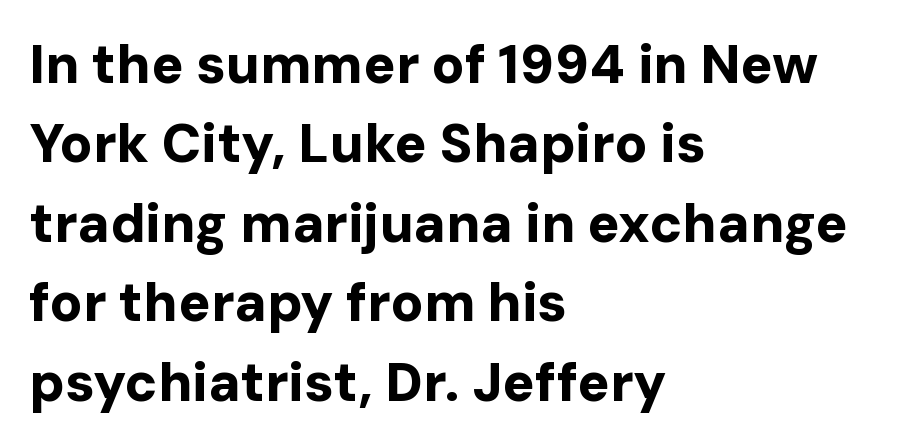
{"serif": "no", "italic": "no", "bold": "yes", "weight": "bold", "width": "normal", "stroke_contrast": "low", "x_height": "medium", "monospaced": "no", "underline": "no", "align": "left", "line_spacing": "normal", "line_spacing_ratio": 1.47, "letter_spacing": "normal", "letter_spacing_em": 0.0, "glyph_px": 54}
